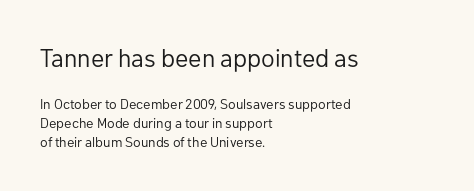
Does the leading feel generous? No, just average. Posture: vertical. Weight: in the light-to-regular range. Note: larger setting up top, smaller setting below.
